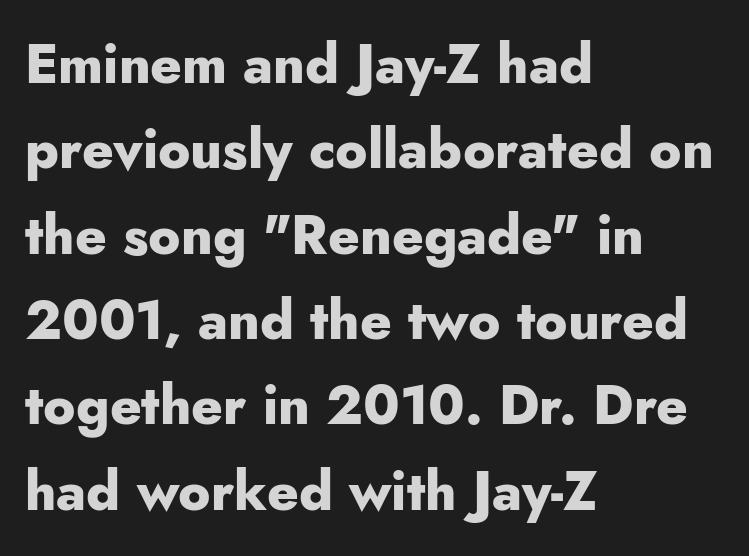
Q: Is the text bold? A: Yes.
Q: Is the text italic (slanted)? A: No, it is upright.
Q: Is the typeface a serif or a sans-serif typeface? A: Sans-serif.
Q: Is the text underlined? A: No.
Q: How is the paragraph aligned? A: Left-aligned.
Q: Is the spacing between letters normal or unusually wide? A: Normal.
Q: Is the spacing between lines tight, normal or loose? A: Normal.
Q: Width (condensed, normal, or wide)? A: Normal.
Q: Stroke contrast? A: Low.
Q: x-height? A: Small.
Q: Monospaced? A: No.
